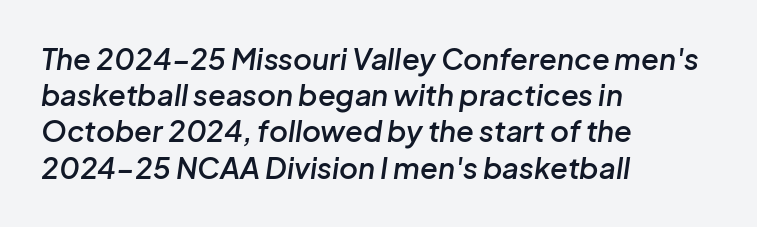
The image shows 29 px semibold type, italic (leaning right); set left-aligned, normal line spacing (1.25x), normal letter spacing, not underlined; low stroke contrast and a medium x-height.
